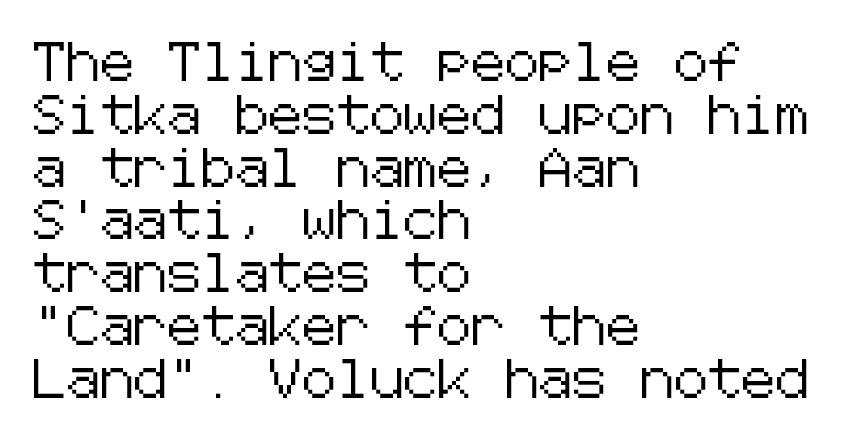
The image shows 38 px sans-serif type, upright; set left-aligned, normal line spacing (1.39x), normal letter spacing, not underlined; low stroke contrast and a medium x-height.
